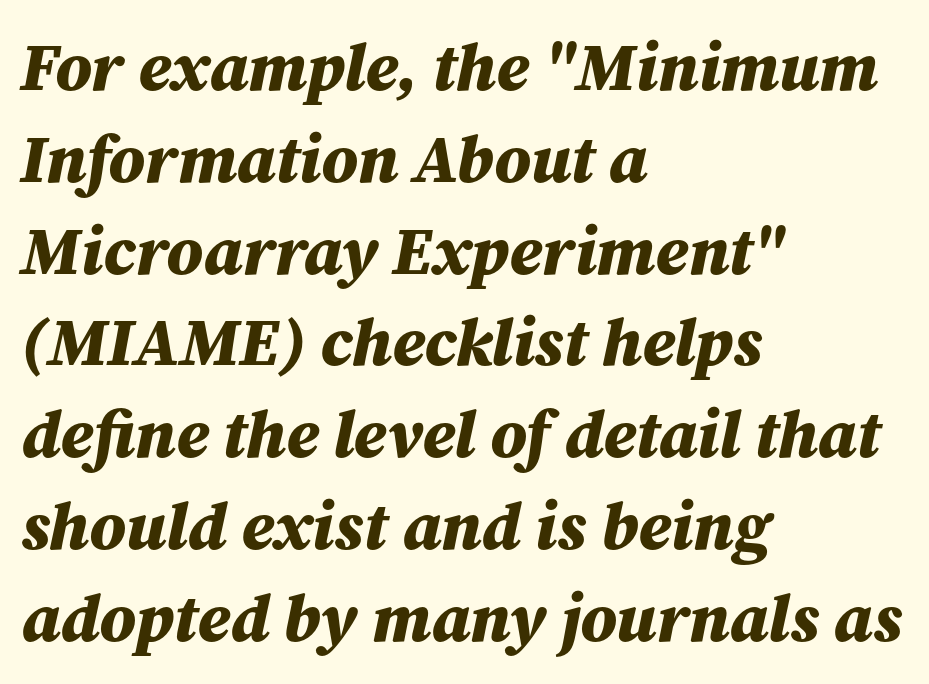
The image shows 67 px bold type, italic (leaning right); set left-aligned, normal line spacing (1.37x), normal letter spacing, not underlined; medium stroke contrast and a medium x-height.
